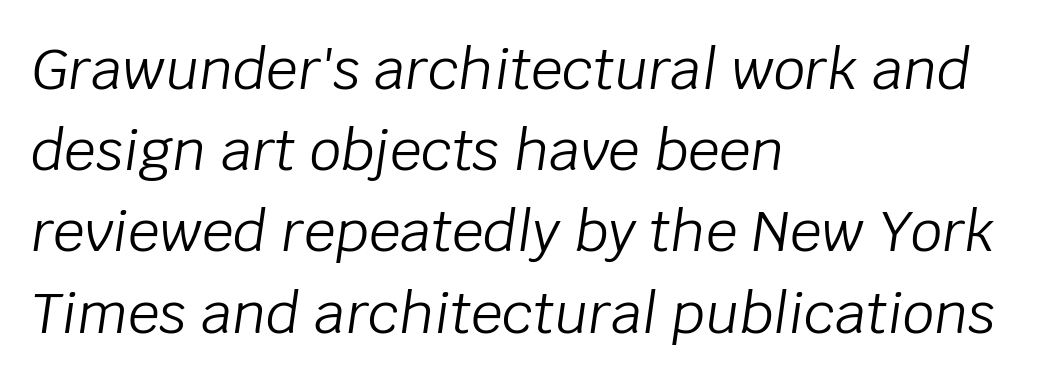
The image shows 56 px light type, italic (leaning right); set left-aligned, normal line spacing (1.45x), normal letter spacing, not underlined; low stroke contrast and a large x-height.
